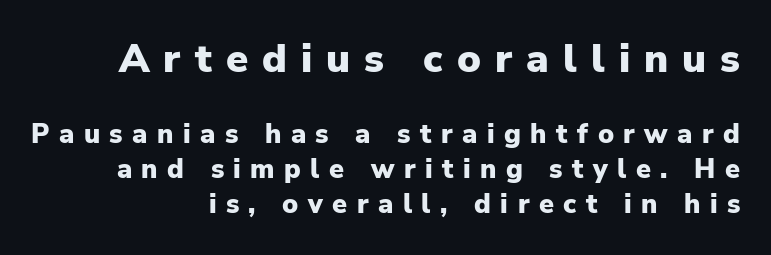
Q: Is the text bold? A: Yes.
Q: Is the text italic (slanted)? A: No, it is upright.
Q: Is the typeface a serif or a sans-serif typeface? A: Sans-serif.
Q: Is the text underlined? A: No.
Q: How is the paragraph aligned? A: Right-aligned.
Q: Is the spacing between letters normal or unusually wide? A: Unusually wide.
Q: Is the spacing between lines tight, normal or loose? A: Normal.
Q: Which block of text is set in a larger size, the first (top) or the second (bottom)? A: The first (top) one.
Q: Width (condensed, normal, or wide)? A: Normal.
Q: Stroke contrast? A: Low.
Q: x-height? A: Medium.
Q: Monospaced? A: No.
